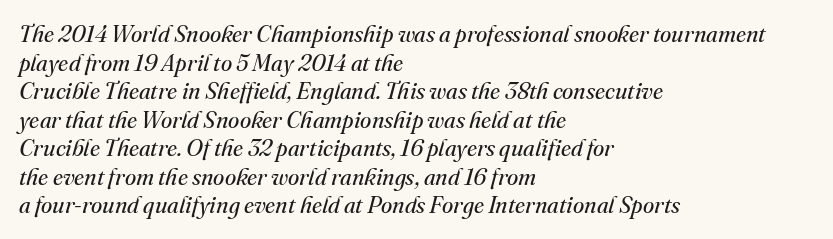
Q: Is the text bold? A: No.
Q: Is the text italic (slanted)? A: Yes, it leans right by about 16 degrees.
Q: Is the text underlined? A: No.
Q: How is the paragraph aligned? A: Left-aligned.
Q: Is the spacing between letters normal or unusually wide? A: Normal.
